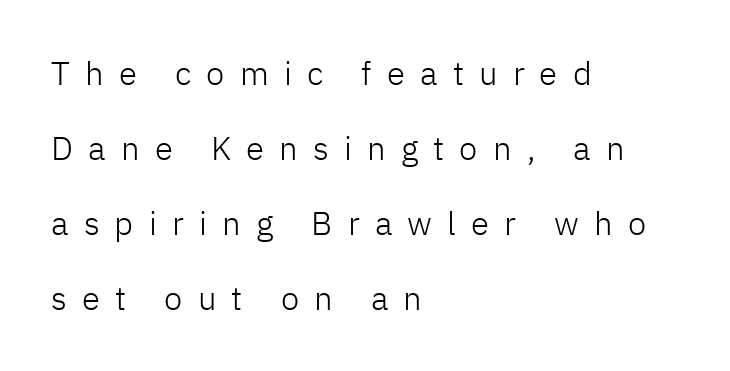
This sample uses a sans-serif face. These lines are rendered in a variable-pitch font. Line spacing here is loose. The paragraph has a hard left edge and a soft right edge. Characters follow at a spacing far wider than the type designer built in. Any mark beneath the type? The region is blank.
